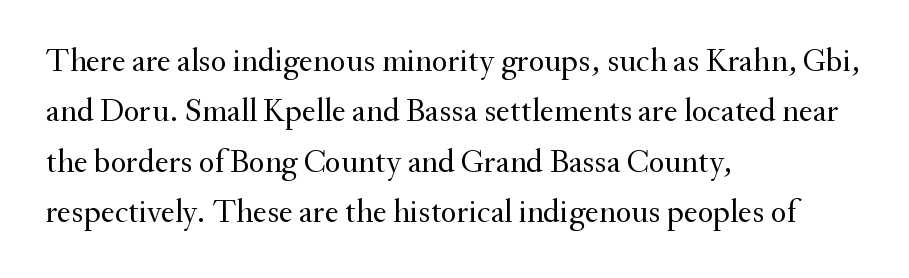
Looks like regular typesetting: each glyph gets only the width it needs. No letter is thick-stroked: the sample isn't bold. Are there feet on the stems? There are — it's a serif. There is no visible air inserted between adjacent glyphs. Nobody drew a line under any word here. If you drew a line through each stem, it would be perfectly vertical.
